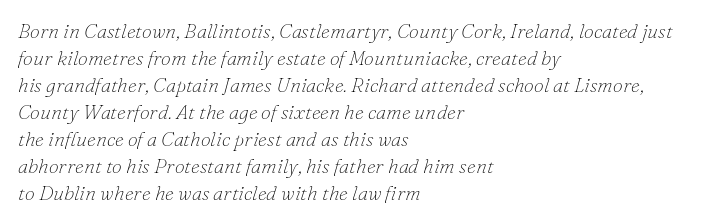
The image shows 20 px text type, italic (leaning right); set left-aligned, normal line spacing (1.35x), normal letter spacing, not underlined.
